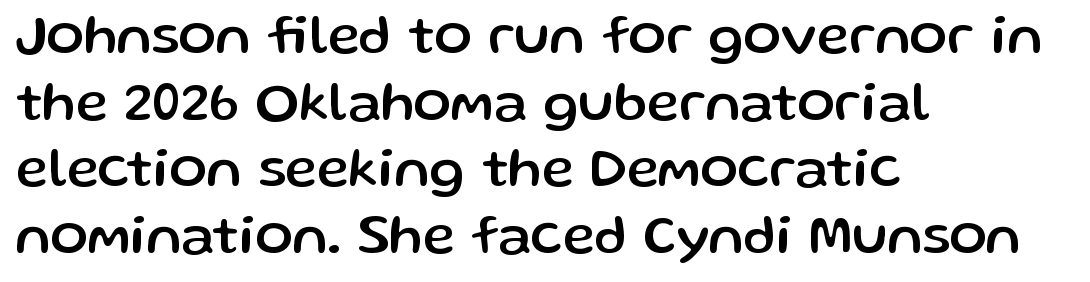
The image shows 55 px sans-serif type, upright; set left-aligned, line spacing 1.21x, normal letter spacing, not underlined; low stroke contrast and a medium x-height.
